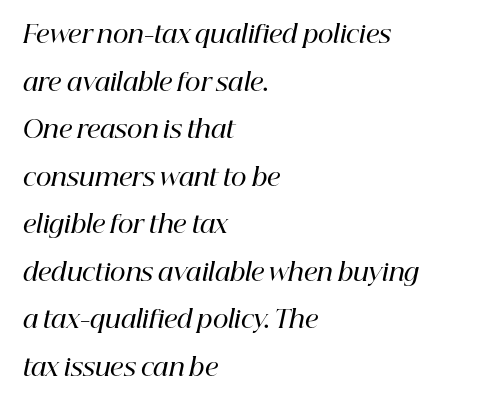
Q: Is the text bold? A: Semi-bold.
Q: Is the text italic (slanted)? A: Yes, it leans right by about 12 degrees.
Q: Is the text underlined? A: No.
Q: How is the paragraph aligned? A: Left-aligned.
Q: Is the spacing between letters normal or unusually wide? A: Normal.
Q: Is the spacing between lines tight, normal or loose? A: Loose.
